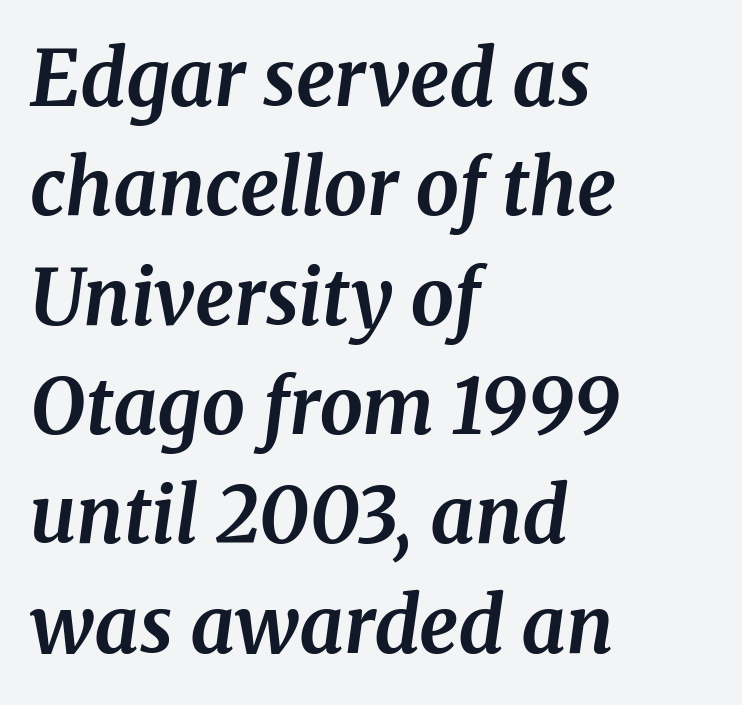
Q: Is the text bold? A: Yes.
Q: Is the text italic (slanted)? A: Yes, it leans right by about 8 degrees.
Q: Is the typeface a serif or a sans-serif typeface? A: Serif.
Q: Is the text underlined? A: No.
Q: How is the paragraph aligned? A: Left-aligned.
Q: Is the spacing between letters normal or unusually wide? A: Normal.
Q: Is the spacing between lines tight, normal or loose? A: Normal.
Q: Width (condensed, normal, or wide)? A: Normal.
Q: Stroke contrast? A: Medium.
Q: x-height? A: Medium.
Q: Monospaced? A: No.
